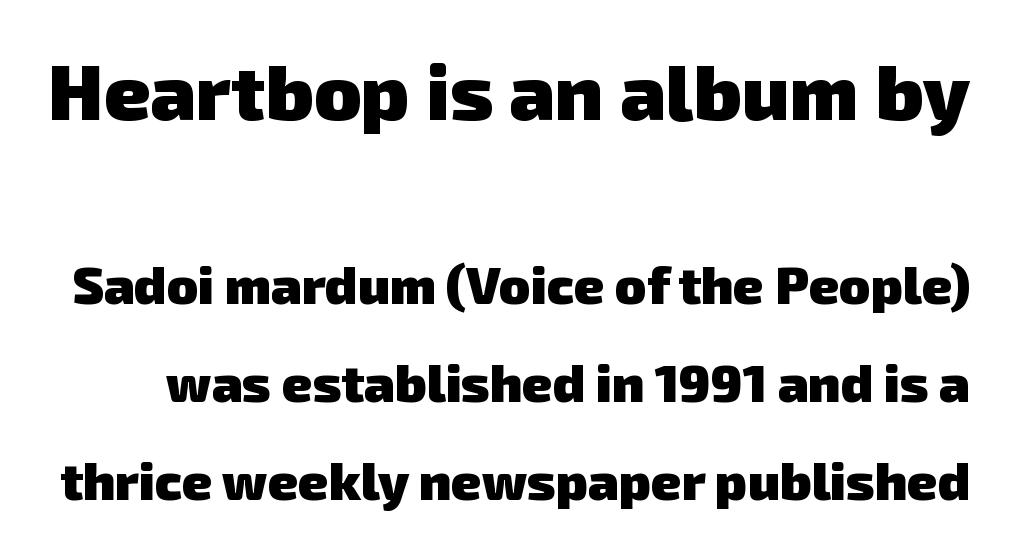
The image shows 78 px heavy sans-serif type; set line spacing 1.89x, normal letter spacing, not underlined; the first (top) block is 1.5x larger; low stroke contrast and a medium x-height.
